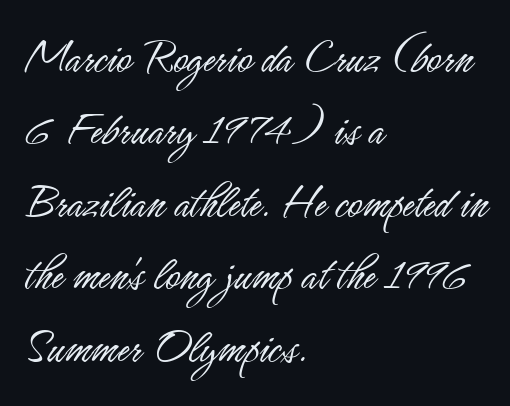
Q: Is the text bold? A: No.
Q: Is the text italic (slanted)? A: Yes.
Q: Is the typeface a serif or a sans-serif typeface? A: Sans-serif.
Q: Is the text underlined? A: No.
Q: How is the paragraph aligned? A: Left-aligned.
Q: Is the spacing between letters normal or unusually wide? A: Normal.
Q: Is the spacing between lines tight, normal or loose? A: Normal.
Q: Width (condensed, normal, or wide)? A: Condensed.
Q: Stroke contrast? A: Low.
Q: x-height? A: Small.
Q: Monospaced? A: No.
